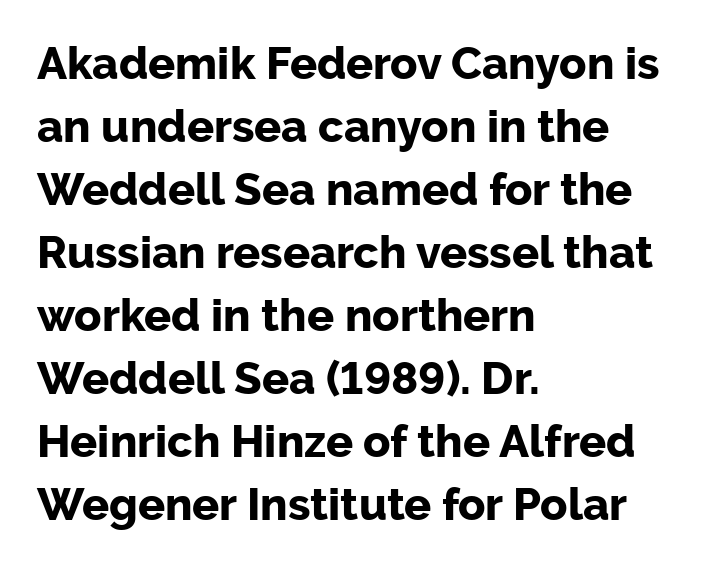
The space between consecutive lines is moderate. Its strokes are broad and dark, the hallmark of bold type. No word sits above an underline. Glyph-to-glyph distance matches everyday printed text. Alignment: flush left. Rendered with straight, roman letterforms.
